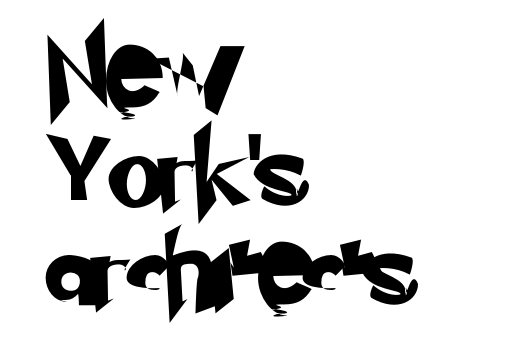
The passage shown has conventional tracking throughout. The passage is arranged the way most books set body copy — flush left. Varying glyph widths throughout — classic text-font behaviour. What kind of face is this? One without serifs — a sans. In terms of leading, this rendering sits right in the middle. No word sits above an underline.
